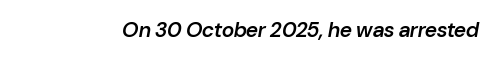
{"italic": "yes", "lean": "right", "slant_degrees": 10, "bold": "semi", "underline": "no", "letter_spacing": "normal", "letter_spacing_em": 0.0, "glyph_px": 21}
